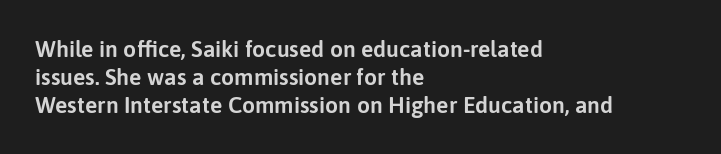
The image shows 23 px text type, upright; set left-aligned, line spacing 1.22x, normal letter spacing, not underlined.
